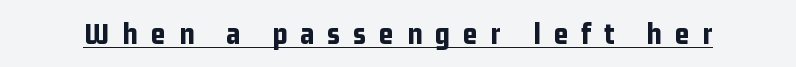
The sample has been set heavy, in full bold. Classification — sans serif. Letter spacing: wide. Posture: upright roman. Has an underline been added? It has. These lines are rendered in a variable-pitch font.
